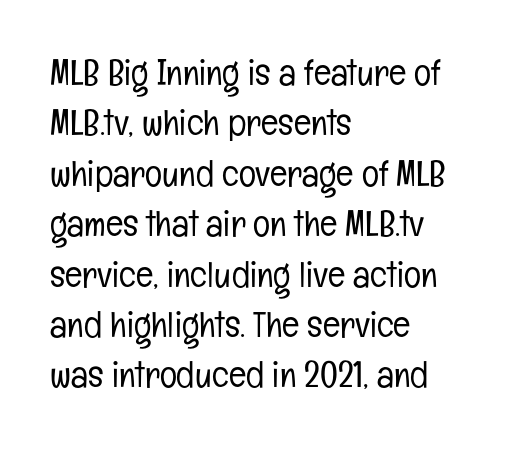
{"serif": "no", "italic": "no", "bold": "no", "weight": "light", "width": "condensed", "stroke_contrast": "low", "x_height": "medium", "monospaced": "no", "underline": "no", "align": "left", "line_spacing": "normal", "line_spacing_ratio": 1.4, "letter_spacing": "normal", "letter_spacing_em": 0.0, "glyph_px": 36}
